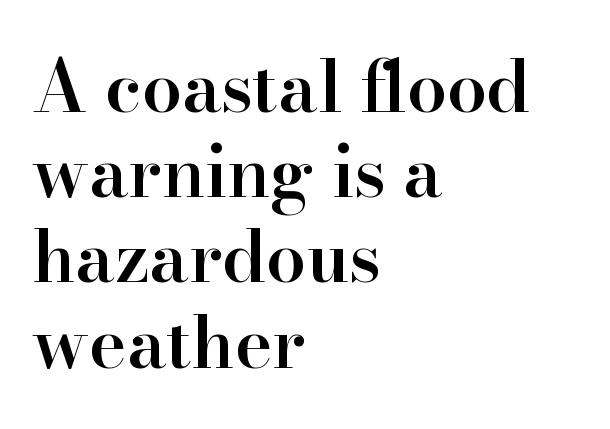
{"serif": "yes", "italic": "no", "bold": "semi", "weight": "semibold", "width": "normal", "stroke_contrast": "high", "x_height": "small", "monospaced": "no", "underline": "no", "align": "left", "line_spacing_ratio": 1.2, "letter_spacing": "normal", "letter_spacing_em": 0.0, "glyph_px": 71}
